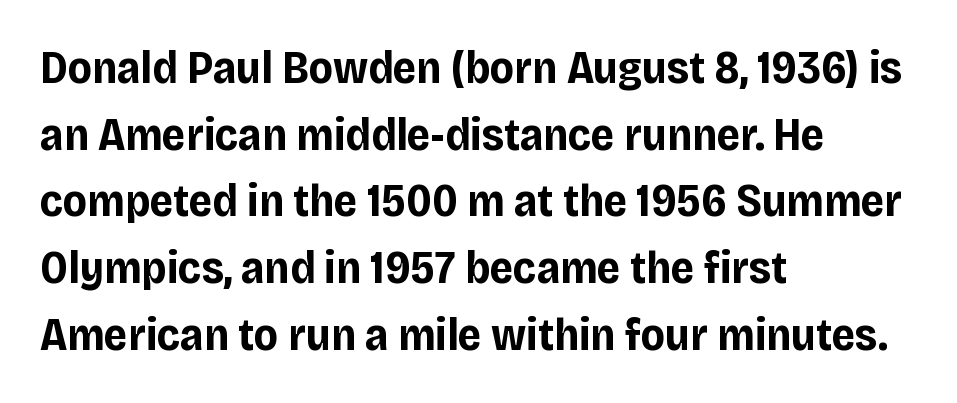
Compared with an ordinary text face, these strokes are far heavier — a full bold. Is the block centered? No — it sits flush against the left margin. Is there much room between lines? A standard amount, neither cramped nor airy. Type style note: lacks serifs. Default kerning and tracking; the words read as compact shapes. Nope, not italic — everything's standing straight.
